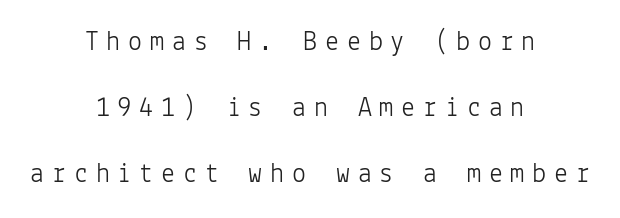
This sample uses expanded letter spacing, leaving extra air between glyphs. The block of text is sparse from top to bottom, with ample space between rows. Descender tails drop into unmarked territory. Italic: no, the glyphs are upright roman. Does the type have serifs? No, each stem ends abruptly.
